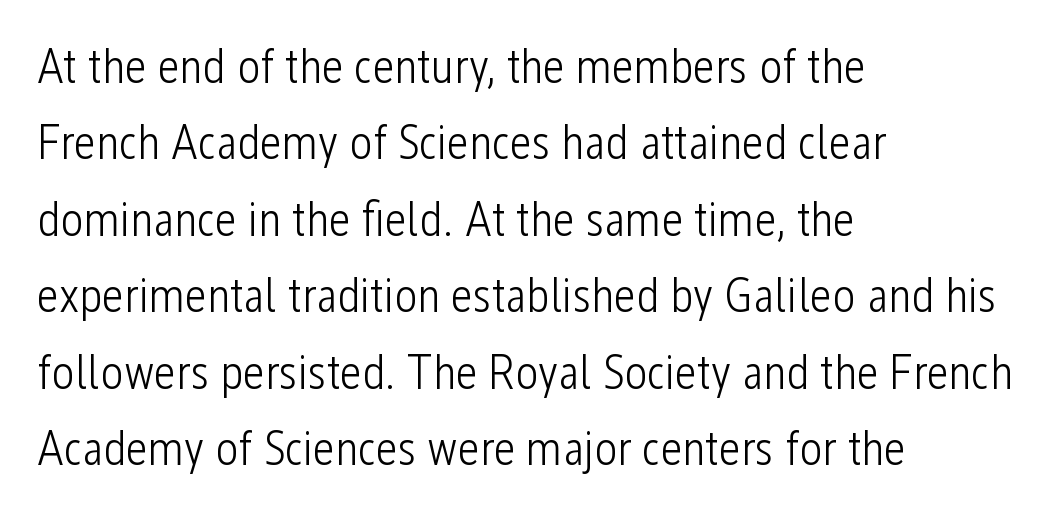
Q: Is the text bold? A: No.
Q: Is the text italic (slanted)? A: No, it is upright.
Q: Is the typeface a serif or a sans-serif typeface? A: Sans-serif.
Q: Is the text underlined? A: No.
Q: How is the paragraph aligned? A: Left-aligned.
Q: Is the spacing between letters normal or unusually wide? A: Normal.
Q: Is the spacing between lines tight, normal or loose? A: Normal.
Q: Width (condensed, normal, or wide)? A: Condensed.
Q: Stroke contrast? A: Low.
Q: x-height? A: Medium.
Q: Monospaced? A: No.
